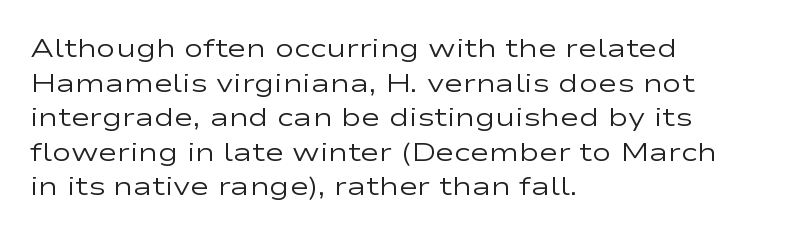
{"italic": "no", "bold": "no", "underline": "no", "align": "left", "line_spacing": "normal", "line_spacing_ratio": 1.33, "letter_spacing": "normal", "letter_spacing_em": 0.0, "glyph_px": 26}
